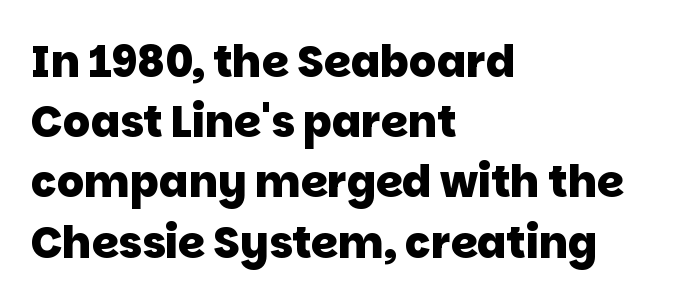
{"serif": "no", "bold": "yes", "weight": "heavy", "width": "normal", "stroke_contrast": "low", "x_height": "large", "monospaced": "no", "underline": "no", "align": "left", "line_spacing": "normal", "line_spacing_ratio": 1.4, "letter_spacing": "normal", "letter_spacing_em": 0.0, "glyph_px": 43}
